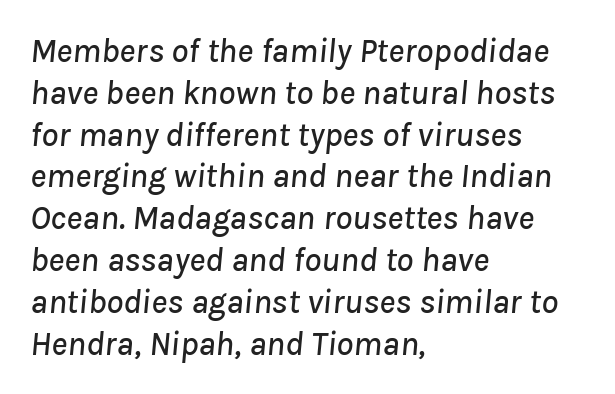
Glance below the letters and you will spot only blank space. The paragraph shown leans on its left margin. This sample has the flowing, uneven cadence of proportional lettering. Observe the ordinary spacing: letters are neighbours, not strangers. Designer's note — italics engaged.
